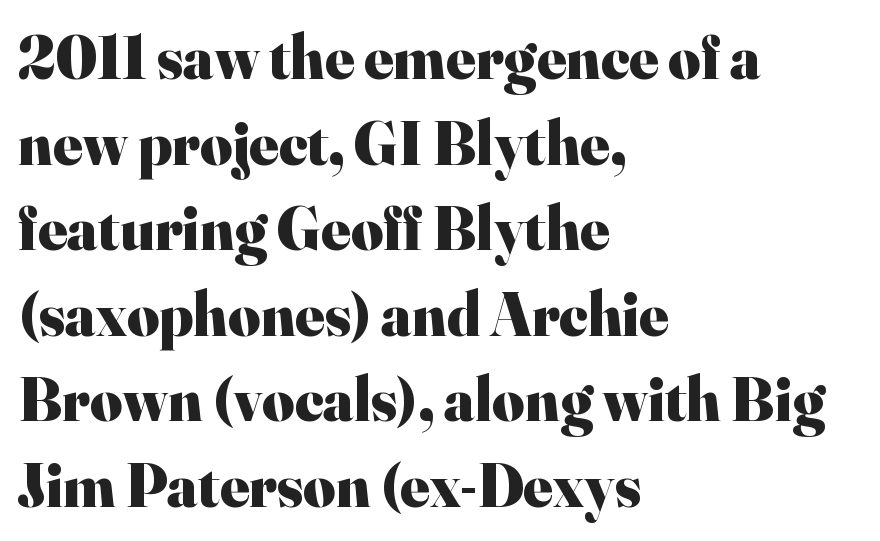
The designer went with a serif here, giving each stem small feet. These lines are rendered in a variable-pitch font. Each line starts at the same left margin while the right side varies. Default kerning and tracking; the words read as compact shapes. The line-height multiplier appears to be the usual default. Ascenders rise straight up at ninety degrees.
